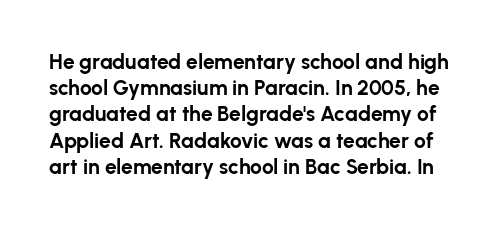
The image shows 21 px bold type, upright; set normal line spacing (1.25x), normal letter spacing, not underlined.
